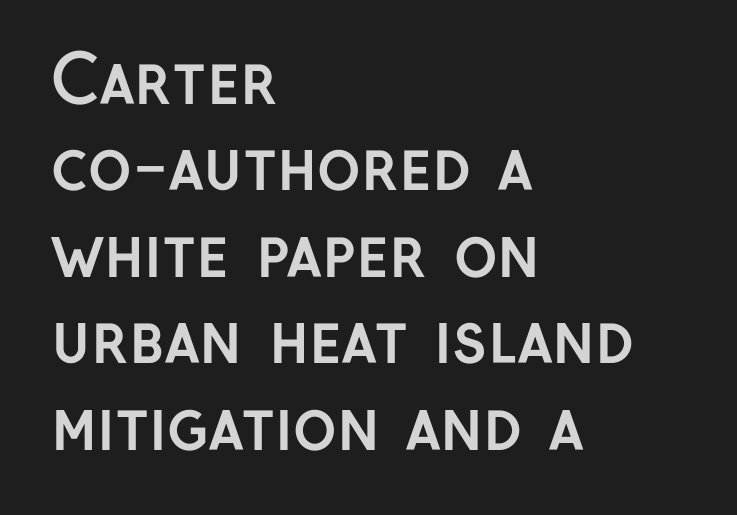
The font is running at its bold setting. Standard letterfit; no display-style spreading of the glyphs. You could not count columns in this text — the font is proportionally spaced. Look at the bottom of the vertical strokes: they stop flat, with no serifs.
